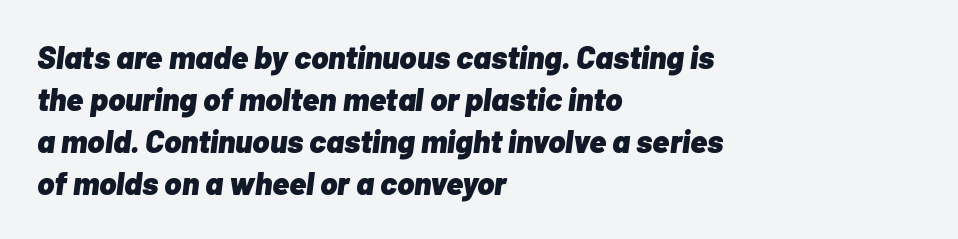
{"italic": "yes", "lean": "right", "slant_degrees": 7, "bold": "yes", "weight": "heavy", "width": "normal", "stroke_contrast": "low", "x_height": "medium", "monospaced": "no", "underline": "no", "align": "left", "line_spacing": "normal", "line_spacing_ratio": 1.31, "letter_spacing": "normal", "letter_spacing_em": 0.0, "glyph_px": 32}
